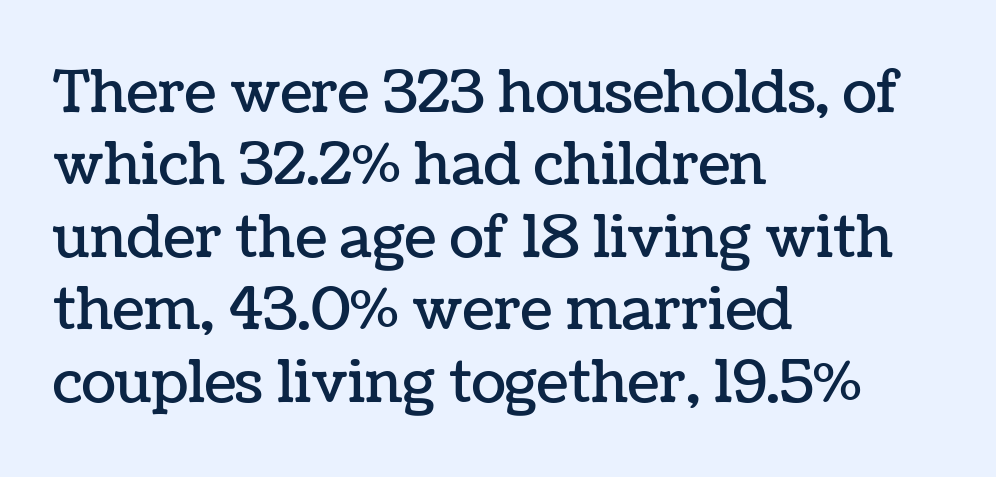
Is the block centered? No — it sits flush against the left margin. The letters stand straight up with perfectly vertical stems. Honestly, the letter spacing is just normal — you wouldn't notice it. Do the characters align in a grid? No, the font is proportional.
